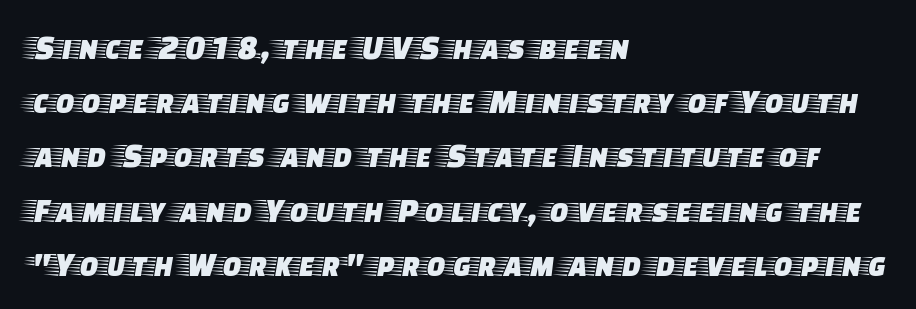
In terms of letterform style, serifs are clearly present. The rows are spaced the way most documents space them. Caption: standard tracking, unaltered.
